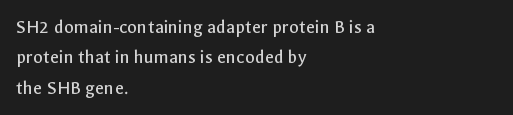
The image shows 20 px text type, upright; set left-aligned, normal line spacing (1.52x), normal letter spacing, not underlined.
